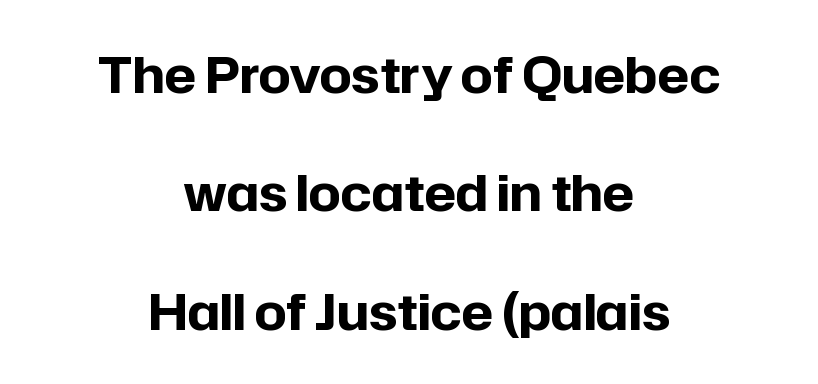
The image shows 50 px bold sans-serif type, upright; set centered, loose line spacing (2.37x), normal letter spacing, not underlined; low stroke contrast and a medium x-height.
